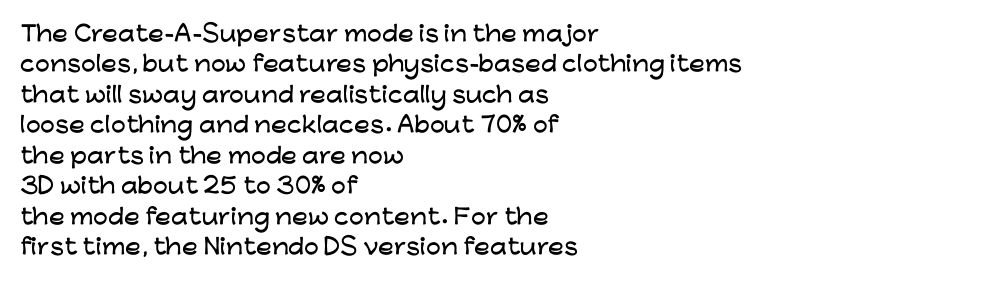
Q: Is the text italic (slanted)? A: No, it is upright.
Q: Is the text underlined? A: No.
Q: How is the paragraph aligned? A: Left-aligned.
Q: Is the spacing between letters normal or unusually wide? A: Normal.
Q: Is the spacing between lines tight, normal or loose? A: Normal.
